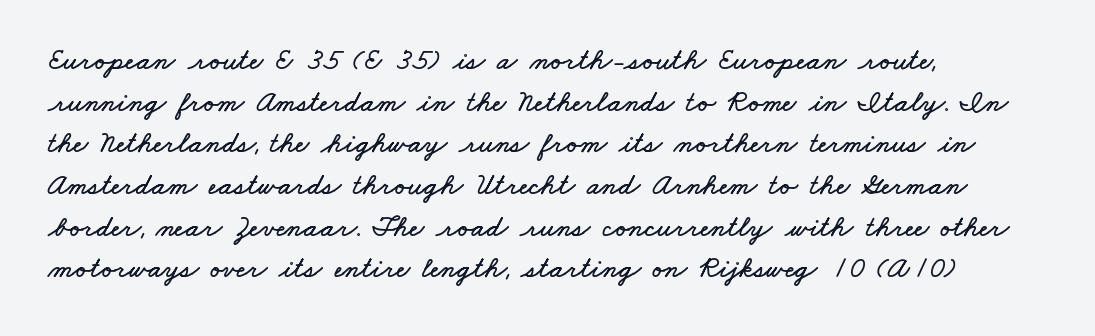
{"width": "wide", "stroke_contrast": "low", "x_height": "small", "monospaced": "no", "underline": "no", "align": "left", "line_spacing": "normal", "line_spacing_ratio": 1.39, "letter_spacing": "normal", "letter_spacing_em": 0.0, "glyph_px": 30}
